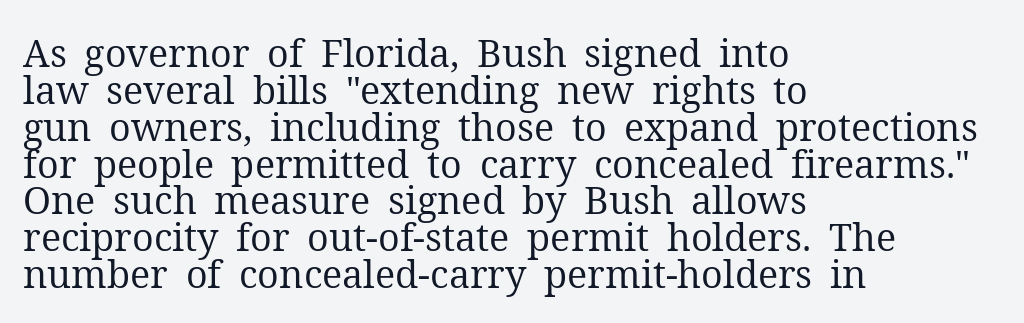
Q: Is the text bold? A: No.
Q: Is the text italic (slanted)? A: No, it is upright.
Q: Is the typeface a serif or a sans-serif typeface? A: Serif.
Q: Is the text underlined? A: No.
Q: How is the paragraph aligned? A: Left-aligned.
Q: Is the spacing between letters normal or unusually wide? A: Normal.
Q: Is the spacing between lines tight, normal or loose? A: Tight.
Q: Width (condensed, normal, or wide)? A: Normal.
Q: Stroke contrast? A: Medium.
Q: x-height? A: Medium.
Q: Monospaced? A: No.
